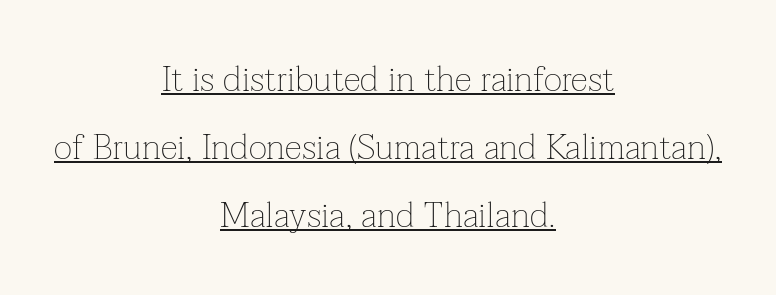
Q: Is the text bold? A: No.
Q: Is the text italic (slanted)? A: No, it is upright.
Q: Is the typeface a serif or a sans-serif typeface? A: Serif.
Q: Is the text underlined? A: Yes.
Q: How is the paragraph aligned? A: Centered.
Q: Is the spacing between letters normal or unusually wide? A: Normal.
Q: Is the spacing between lines tight, normal or loose? A: Loose.
Q: Width (condensed, normal, or wide)? A: Normal.
Q: Stroke contrast? A: Low.
Q: x-height? A: Medium.
Q: Monospaced? A: No.
